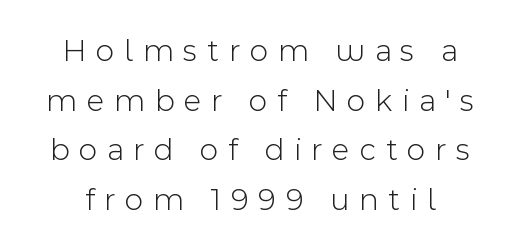
{"serif": "no", "italic": "no", "bold": "no", "weight": "light", "width": "normal", "x_height": "medium", "monospaced": "no", "underline": "no", "line_spacing": "normal", "line_spacing_ratio": 1.55, "letter_spacing": "wide", "letter_spacing_em": 0.31, "glyph_px": 32}
